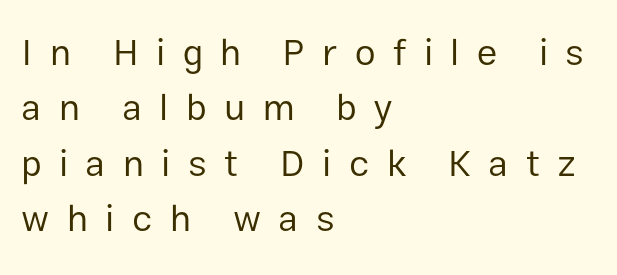
Typeset ragged right — the left edge is the straight one. The type sits square on the baseline with zero lean. Substantial extra tracking has been applied to these lines. Letters have the restrained weight of plain body copy at most. Observe the absence of serifs on each vertical stroke in this sample. Does the leading feel generous? No, just average.
